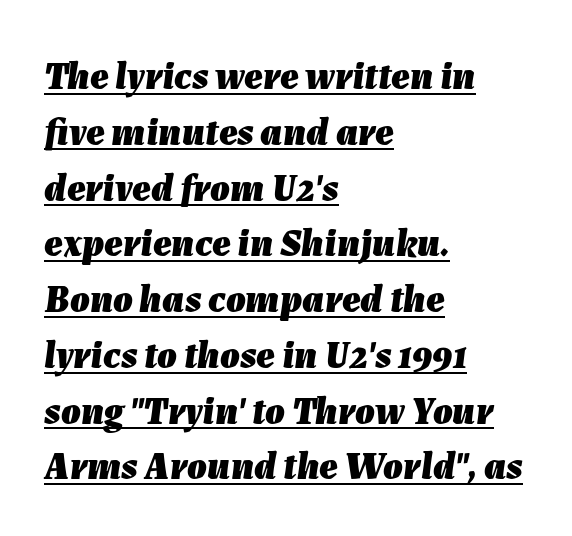
{"italic": "yes", "lean": "right", "slant_degrees": 7, "bold": "yes", "weight": "heavy", "width": "normal", "stroke_contrast": "low", "x_height": "medium", "monospaced": "no", "underline": "yes", "align": "left", "line_spacing": "normal", "line_spacing_ratio": 1.43, "letter_spacing": "normal", "letter_spacing_em": 0.0, "glyph_px": 39}
